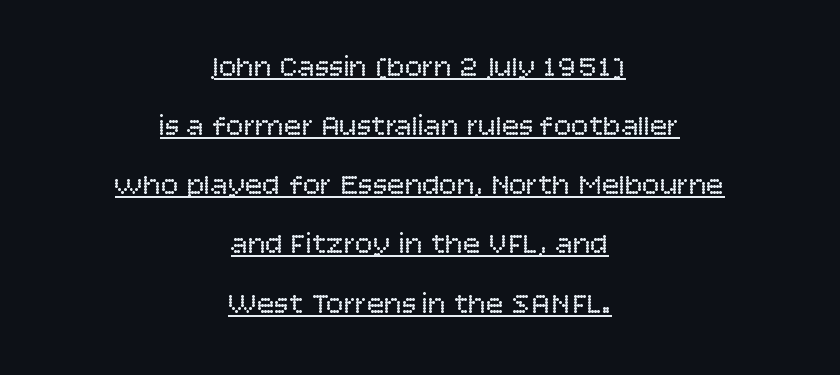
The image shows 29 px regular-weight sans-serif type, upright; set centered, loose line spacing (2.04x), normal letter spacing, underlined; low stroke contrast and a large x-height.
